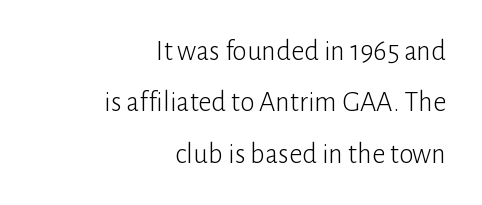
Only glyphs here, with clear space below each row. Inter-character spacing is left at the font's built-in metrics. The letters look calm and open, with moderate or lighter stems. No feet cap the strokes, marking this as sans-serif type. Unlike italic type, these characters show no tilt at all. This sample has the flowing, uneven cadence of proportional lettering.
